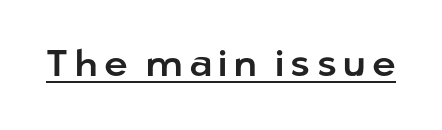
{"serif": "no", "italic": "no", "width": "normal", "stroke_contrast": "low", "x_height": "medium", "monospaced": "no", "underline": "yes", "glyph_px": 37}
